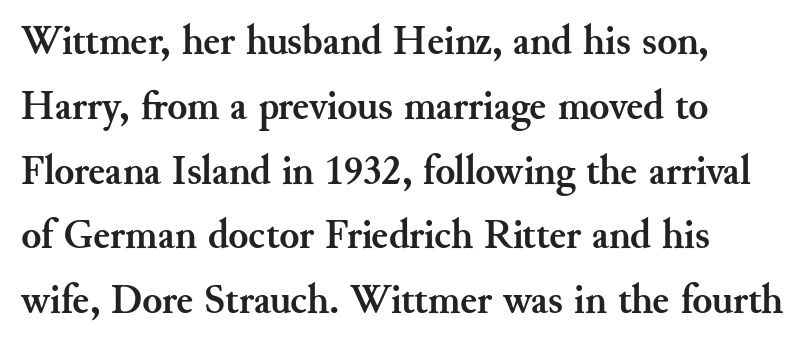
{"serif": "yes", "italic": "no", "bold": "yes", "weight": "semibold", "width": "normal", "stroke_contrast": "medium", "x_height": "small", "monospaced": "no", "underline": "no", "align": "left", "line_spacing": "normal", "line_spacing_ratio": 1.58, "letter_spacing": "normal", "letter_spacing_em": 0.0, "glyph_px": 41}
